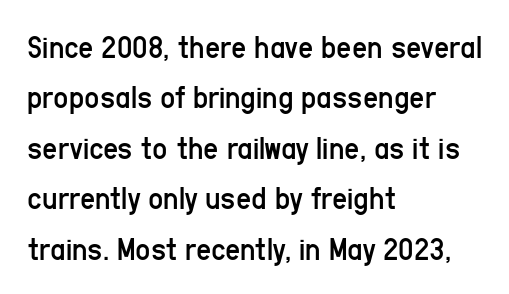
{"serif": "no", "italic": "no", "bold": "no", "weight": "regular", "width": "condensed", "stroke_contrast": "low", "x_height": "medium", "monospaced": "no", "underline": "no", "align": "left", "line_spacing": "normal", "line_spacing_ratio": 1.53, "letter_spacing": "normal", "letter_spacing_em": 0.0, "glyph_px": 33}
